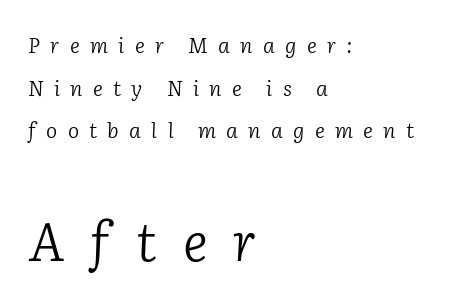
Q: Is the text bold? A: No.
Q: Is the text italic (slanted)? A: Yes, it leans right by about 2 degrees.
Q: Is the typeface a serif or a sans-serif typeface? A: Serif.
Q: Is the text underlined? A: No.
Q: How is the paragraph aligned? A: Left-aligned.
Q: Is the spacing between letters normal or unusually wide? A: Unusually wide.
Q: Is the spacing between lines tight, normal or loose? A: Loose.
Q: Which block of text is set in a larger size, the first (top) or the second (bottom)? A: The second (bottom) one.
Q: Width (condensed, normal, or wide)? A: Normal.
Q: Stroke contrast? A: Low.
Q: x-height? A: Medium.
Q: Monospaced? A: No.
